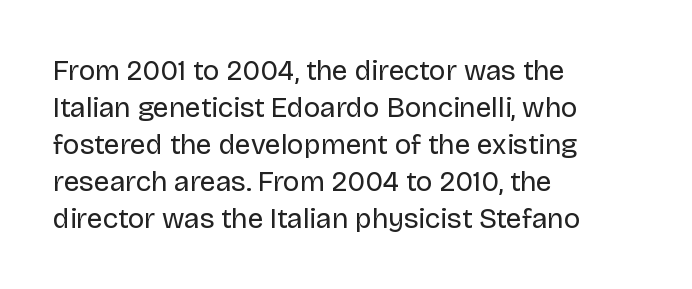
The image shows 28 px regular-weight sans-serif type, upright; set left-aligned, normal line spacing (1.32x), normal letter spacing, not underlined; low stroke contrast and a large x-height.
